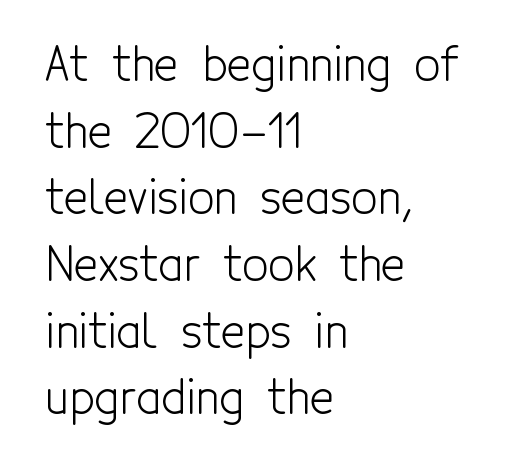
The image shows 46 px light, condensed sans-serif type, upright; set left-aligned, normal line spacing (1.45x), normal letter spacing, not underlined; a medium x-height.
